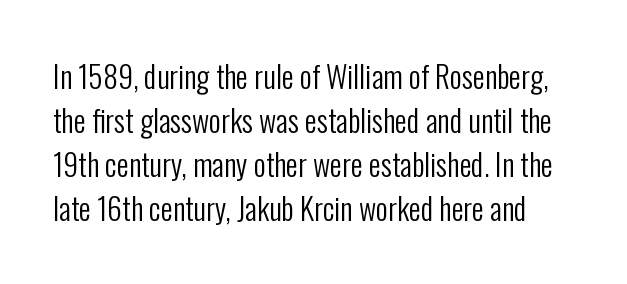
The image shows 30 px regular-weight, condensed sans-serif type, upright; set normal line spacing (1.47x), normal letter spacing, not underlined; low stroke contrast and a medium x-height.
